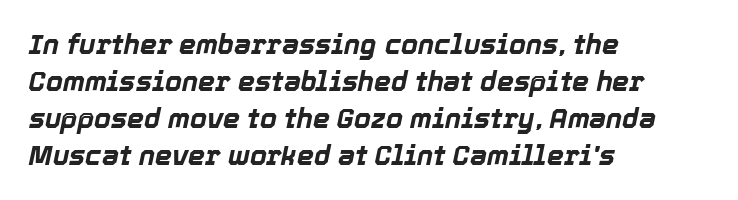
The image shows 27 px bold type, italic (leaning right); set left-aligned, normal line spacing (1.37x), normal letter spacing, not underlined.
